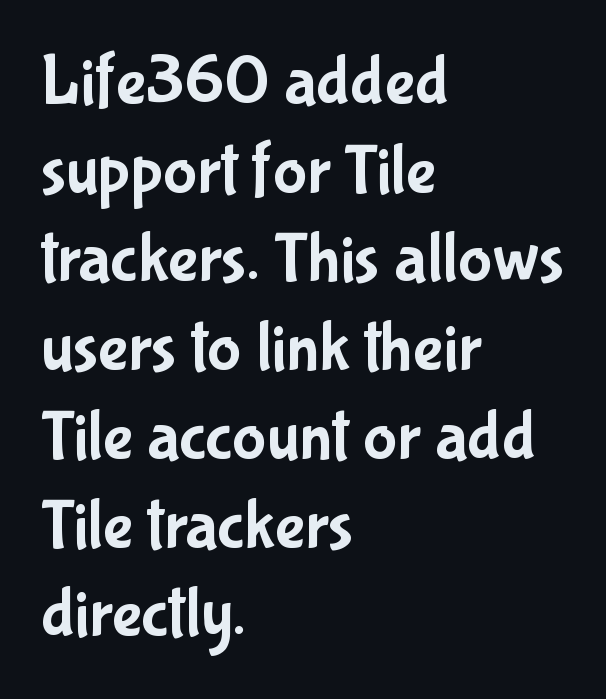
{"serif": "no", "italic": "no", "width": "condensed", "stroke_contrast": "low", "x_height": "medium", "monospaced": "no", "underline": "no", "align": "left", "line_spacing": "normal", "line_spacing_ratio": 1.25, "letter_spacing": "normal", "letter_spacing_em": 0.0, "glyph_px": 71}
